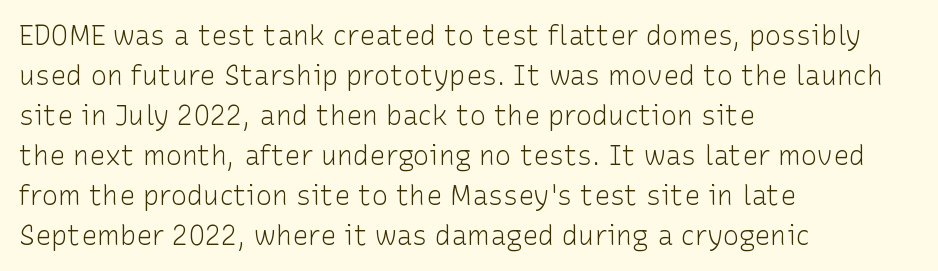
{"italic": "no", "bold": "no", "underline": "no", "align": "left", "line_spacing": "normal", "line_spacing_ratio": 1.48, "letter_spacing": "normal", "letter_spacing_em": 0.0, "glyph_px": 27}
